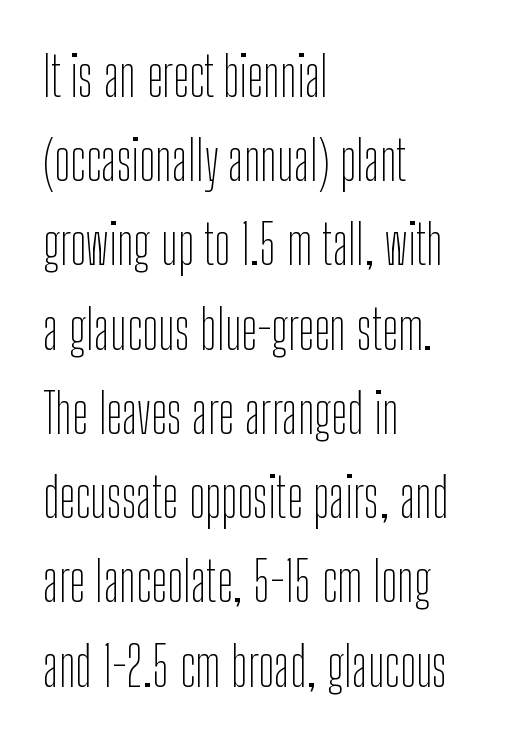
Is there any slant? The stems are plumb. The text was rendered using a sans face with plain stroke endings. Caption: multi-line text, flush left, ragged right. Note the varied advance widths — an 'i' is clearly narrower than an 'm'.
